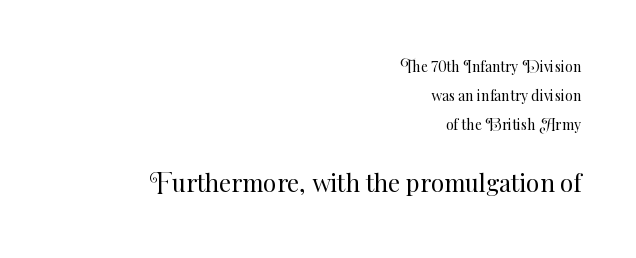
Notice how the passage keeps a crisp vertical edge on the right only. Weight: regular or lighter. Any mark beneath the type? The region is blank. Quick note: not italic, upright. The emphasis by scale lands on block number two, below.
